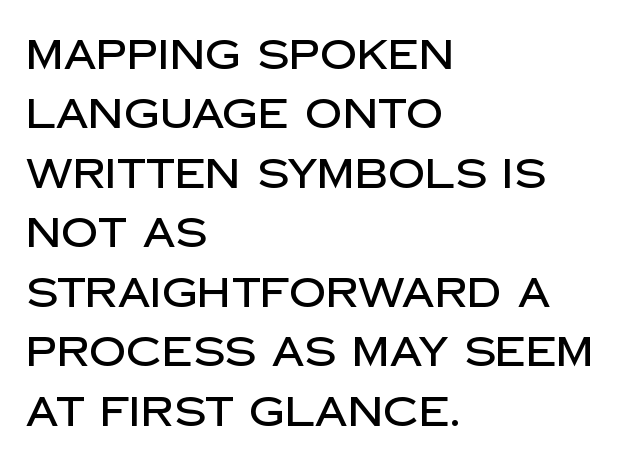
Q: Is the text italic (slanted)? A: No, it is upright.
Q: Is the typeface a serif or a sans-serif typeface? A: Sans-serif.
Q: Is the text underlined? A: No.
Q: How is the paragraph aligned? A: Left-aligned.
Q: Is the spacing between letters normal or unusually wide? A: Normal.
Q: Is the spacing between lines tight, normal or loose? A: Normal.
Q: Width (condensed, normal, or wide)? A: Normal.
Q: Stroke contrast? A: Low.
Q: x-height? A: Large.
Q: Monospaced? A: No.
